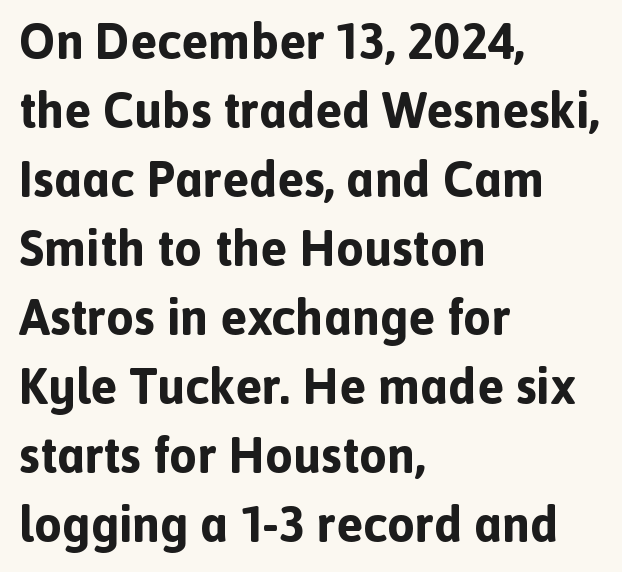
{"serif": "no", "italic": "no", "bold": "yes", "weight": "bold", "width": "normal", "x_height": "medium", "monospaced": "no", "underline": "no", "align": "left", "line_spacing": "normal", "line_spacing_ratio": 1.38, "letter_spacing": "normal", "letter_spacing_em": 0.0, "glyph_px": 50}
